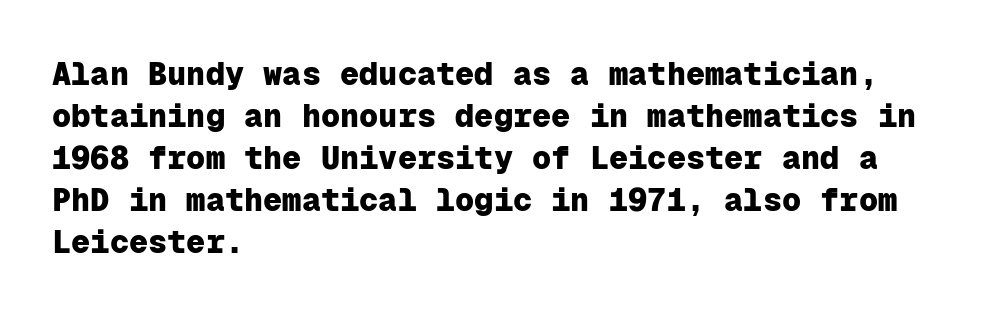
Q: Is the text bold? A: Yes.
Q: Is the text italic (slanted)? A: No, it is upright.
Q: Is the typeface a serif or a sans-serif typeface? A: Sans-serif.
Q: Is the text underlined? A: No.
Q: How is the paragraph aligned? A: Left-aligned.
Q: Is the spacing between letters normal or unusually wide? A: Normal.
Q: Is the spacing between lines tight, normal or loose? A: Normal.
Q: Width (condensed, normal, or wide)? A: Normal.
Q: Stroke contrast? A: Low.
Q: x-height? A: Medium.
Q: Monospaced? A: Yes.
